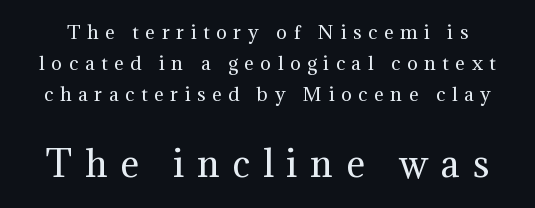
Q: Is the text bold? A: No.
Q: Is the text italic (slanted)? A: No, it is upright.
Q: Is the typeface a serif or a sans-serif typeface? A: Serif.
Q: Is the text underlined? A: No.
Q: Is the spacing between letters normal or unusually wide? A: Unusually wide.
Q: Which block of text is set in a larger size, the first (top) or the second (bottom)? A: The second (bottom) one.
Q: Width (condensed, normal, or wide)? A: Normal.
Q: Stroke contrast? A: Medium.
Q: x-height? A: Medium.
Q: Monospaced? A: No.
